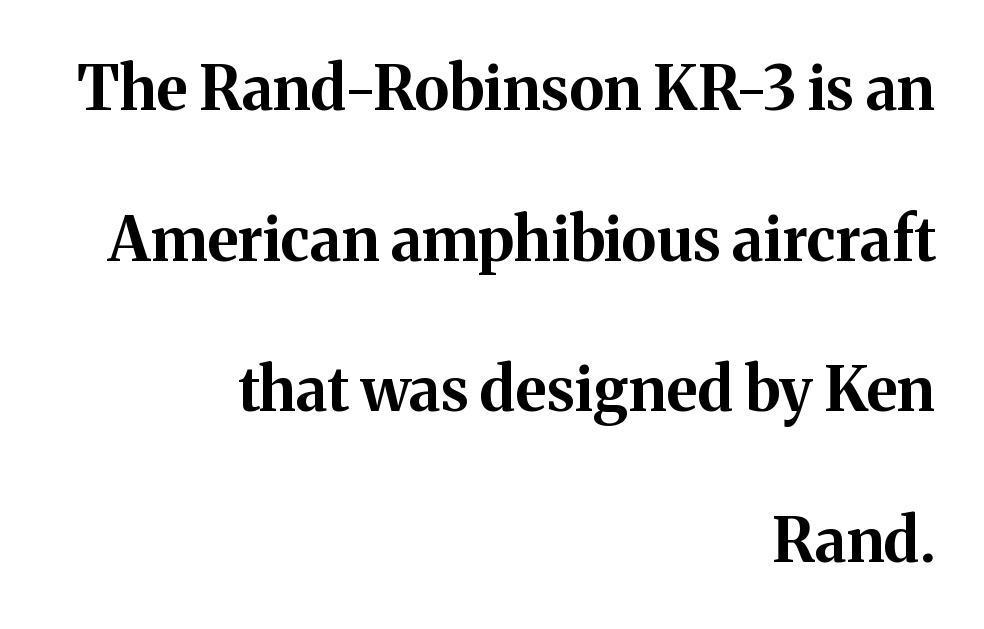
{"serif": "yes", "italic": "no", "bold": "yes", "weight": "bold", "width": "normal", "stroke_contrast": "medium", "x_height": "medium", "monospaced": "no", "underline": "no", "align": "right", "line_spacing": "loose", "line_spacing_ratio": 2.47, "letter_spacing": "normal", "letter_spacing_em": 0.0, "glyph_px": 61}
